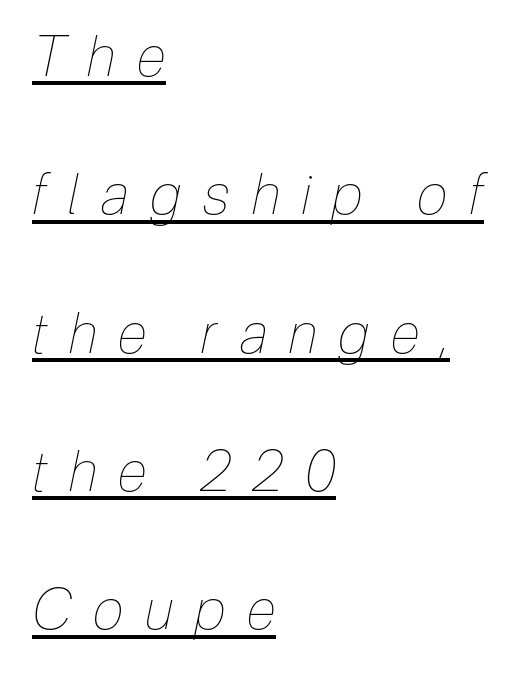
In terms of posture, this sample is oblique. Note the varied advance widths — an 'i' is clearly narrower than an 'm'. This sample trades compactness for vertical openness between lines. Is the letter spacing exaggerated? Yes — the characters are pushed far apart. Vertical stems look standard width or narrower in stroke. Is the block centered? No — it sits flush against the left margin.
